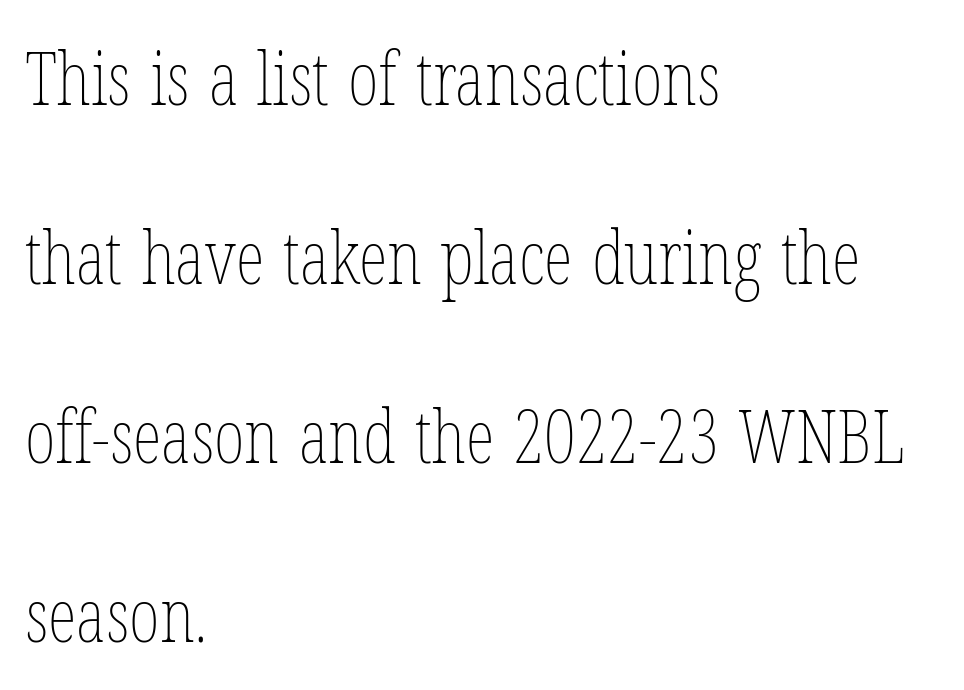
The image shows 74 px thin, condensed type, upright; set left-aligned, loose line spacing (2.42x), normal letter spacing, not underlined; low stroke contrast and a medium x-height.
